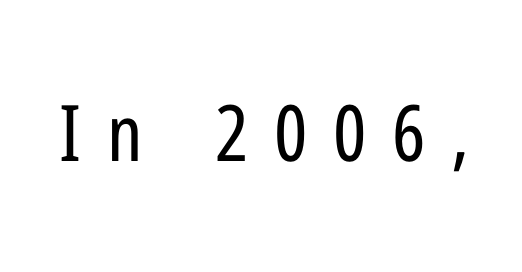
{"serif": "no", "italic": "no", "bold": "no", "weight": "regular", "width": "condensed", "stroke_contrast": "low", "x_height": "medium", "monospaced": "no", "underline": "no", "letter_spacing": "wide", "letter_spacing_em": 0.33, "glyph_px": 78}
